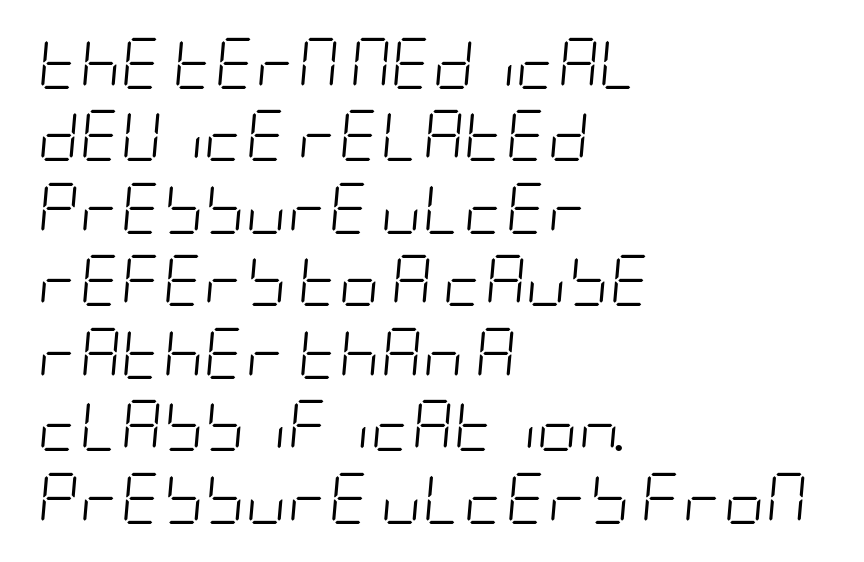
The image shows 51 px light, condensed type, italic (leaning right); set left-aligned, normal line spacing (1.42x), normal letter spacing, not underlined; low stroke contrast and a large x-height.
